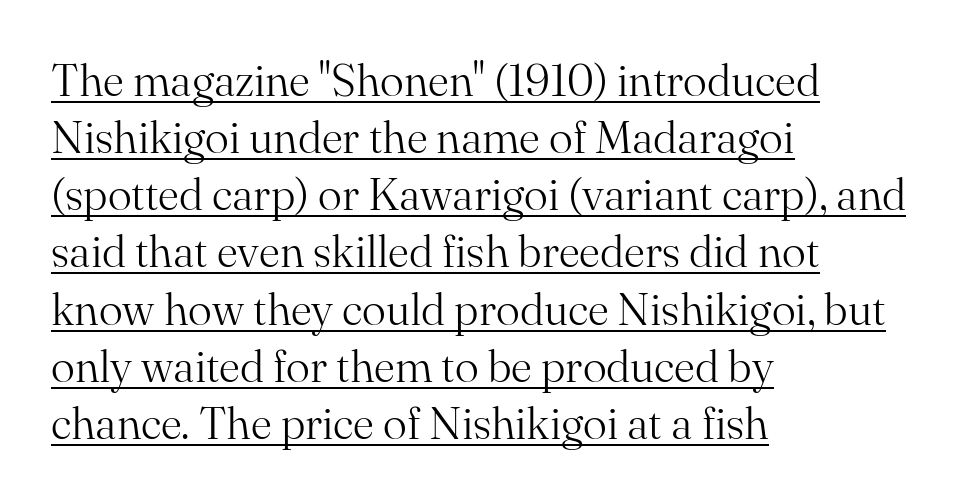
The image shows 45 px light serif type, upright; set left-aligned, normal line spacing (1.27x), normal letter spacing, underlined; medium stroke contrast and a small x-height.
